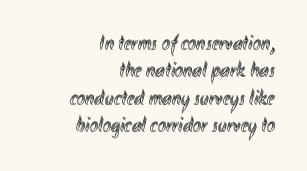
The image shows 22 px text type; set right-aligned, line spacing 1.24x, normal letter spacing, not underlined.
